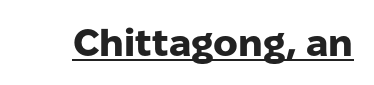
{"serif": "no", "italic": "no", "bold": "yes", "weight": "heavy", "width": "normal", "stroke_contrast": "low", "x_height": "medium", "monospaced": "no", "underline": "yes", "letter_spacing": "normal", "letter_spacing_em": 0.0, "glyph_px": 38}
